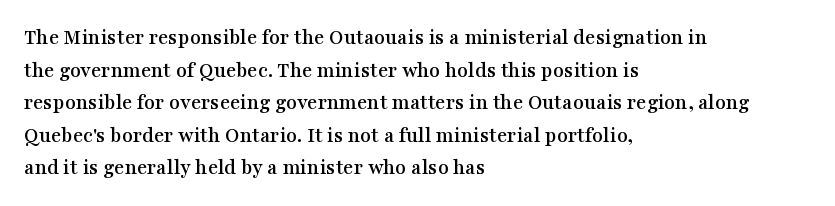
The string is rendered with underlining switched off. Successive baselines arrive at the customary interval. The paragraph shown leans on its left margin. Do the letters lean? They stand straight. The passage shown has conventional tracking throughout.
